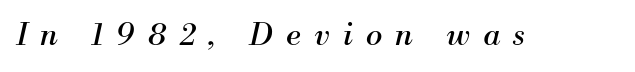
The area under the type is left untouched. The characters are drawn with everyday or finer stroke widths. How are the letters spaced? Widely, with obvious added tracking. Looks like regular typesetting: each glyph gets only the width it needs.
